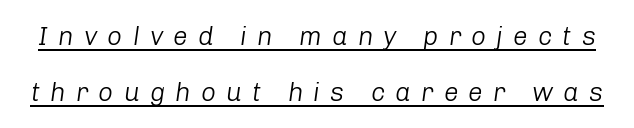
Q: Is the text bold? A: No.
Q: Is the text italic (slanted)? A: Yes, it leans right by about 8 degrees.
Q: Is the text underlined? A: Yes.
Q: Is the spacing between letters normal or unusually wide? A: Unusually wide.
Q: Is the spacing between lines tight, normal or loose? A: Loose.
